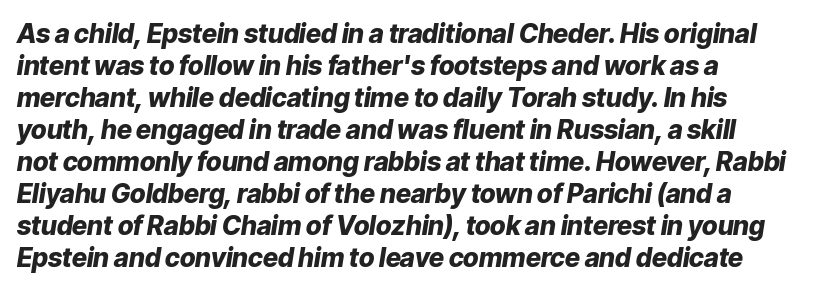
The image shows 26 px bold type, italic (leaning right); set left-aligned, line spacing 1.23x, normal letter spacing, not underlined.
